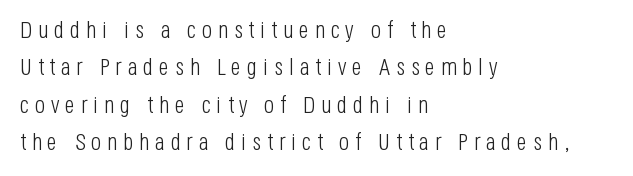
{"italic": "no", "bold": "no", "underline": "no", "align": "left", "line_spacing": "normal", "line_spacing_ratio": 1.56, "letter_spacing": "wide", "letter_spacing_em": 0.24, "glyph_px": 24}
